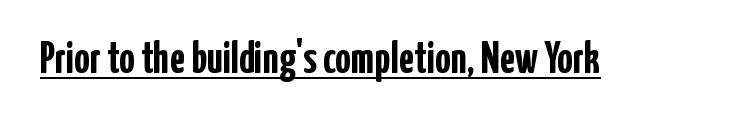
The image shows 44 px semibold, condensed sans-serif type, upright; set normal letter spacing, underlined; low stroke contrast and a medium x-height.
